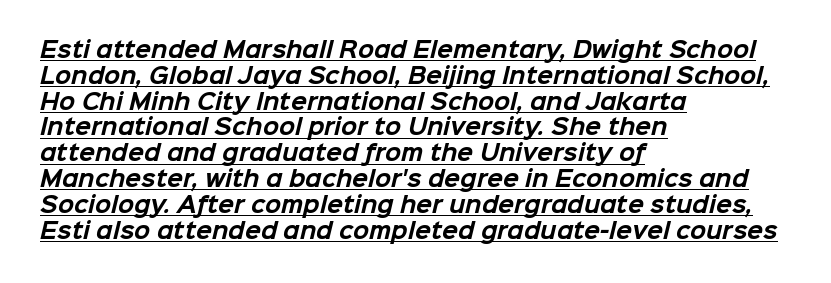
The image shows 21 px bold type; set left-aligned, line spacing 1.23x, normal letter spacing, underlined.
